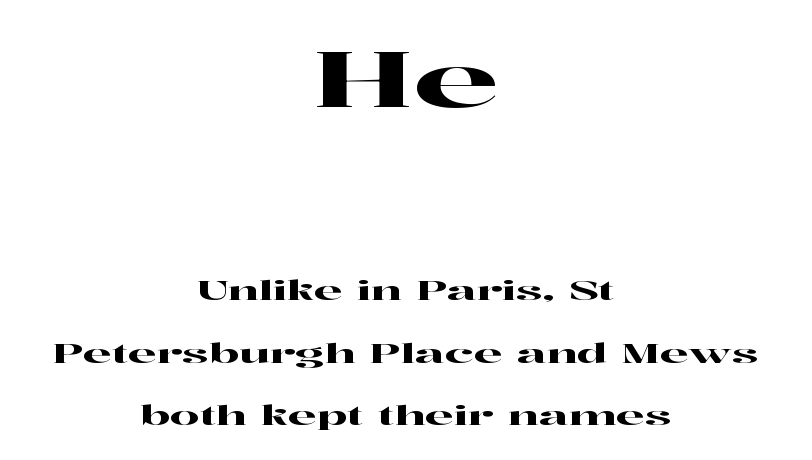
Q: Is the text italic (slanted)? A: No, it is upright.
Q: Is the typeface a serif or a sans-serif typeface? A: Serif.
Q: Is the text underlined? A: No.
Q: How is the paragraph aligned? A: Centered.
Q: Is the spacing between letters normal or unusually wide? A: Normal.
Q: Is the spacing between lines tight, normal or loose? A: Loose.
Q: Which block of text is set in a larger size, the first (top) or the second (bottom)? A: The first (top) one.
Q: Width (condensed, normal, or wide)? A: Wide.
Q: Stroke contrast? A: High.
Q: x-height? A: Medium.
Q: Monospaced? A: No.
